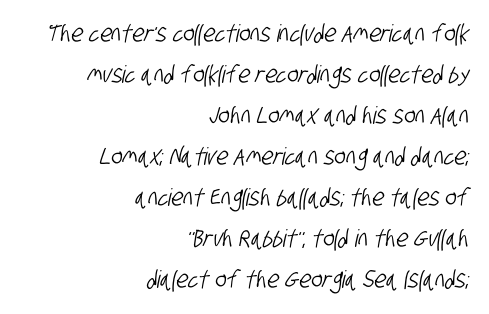
{"underline": "no", "align": "right", "line_spacing_ratio": 1.71, "letter_spacing": "normal", "letter_spacing_em": 0.0, "glyph_px": 24}
